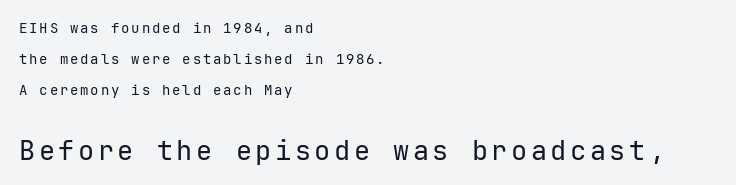
Q: Is the text bold? A: No.
Q: Is the text italic (slanted)? A: No, it is upright.
Q: Is the text underlined? A: No.
Q: How is the paragraph aligned? A: Left-aligned.
Q: Is the spacing between lines tight, normal or loose? A: Loose.
Q: Which block of text is set in a larger size, the first (top) or the second (bottom)? A: The second (bottom) one.
